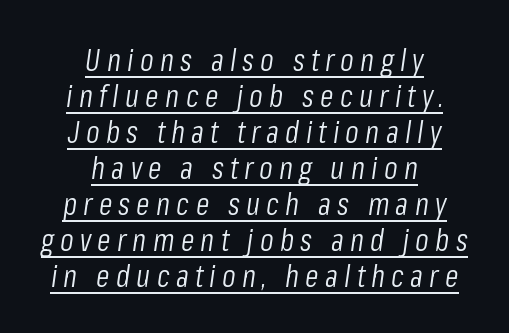
Q: Is the text bold? A: No.
Q: Is the text italic (slanted)? A: Yes, it leans right by about 8 degrees.
Q: Is the text underlined? A: Yes.
Q: How is the paragraph aligned? A: Centered.
Q: Is the spacing between letters normal or unusually wide? A: Unusually wide.
Q: Width (condensed, normal, or wide)? A: Condensed.
Q: Stroke contrast? A: Low.
Q: x-height? A: Medium.
Q: Monospaced? A: No.
